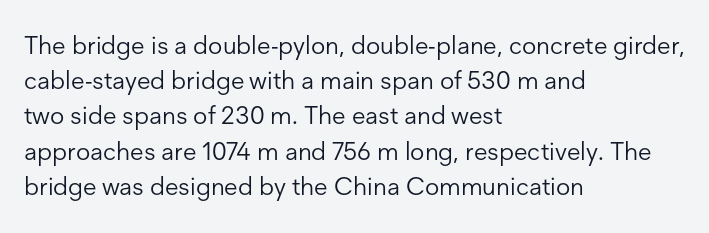
{"italic": "no", "bold": "no", "underline": "no", "align": "left", "line_spacing": "normal", "line_spacing_ratio": 1.41, "letter_spacing": "normal", "letter_spacing_em": 0.0, "glyph_px": 25}
